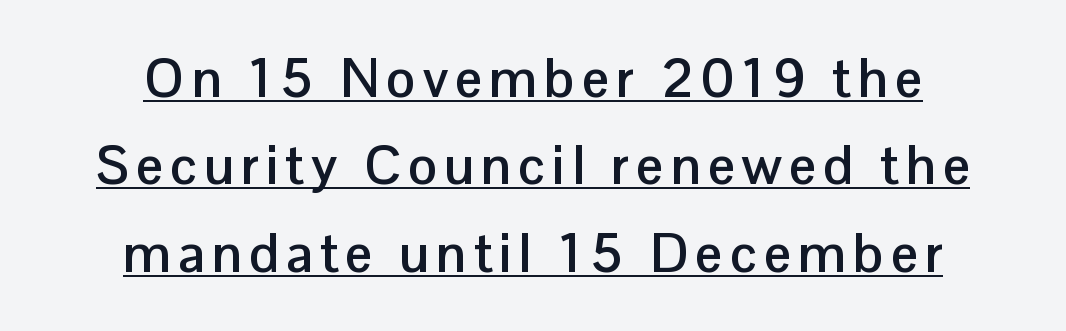
Reading down the block, each line starts at a different indent, mirrored at its end. This sample has the flowing, uneven cadence of proportional lettering. Quick note: underline on. The rows are spaced the way most documents space them. Notice how the stems are strictly vertical — no italics here.
